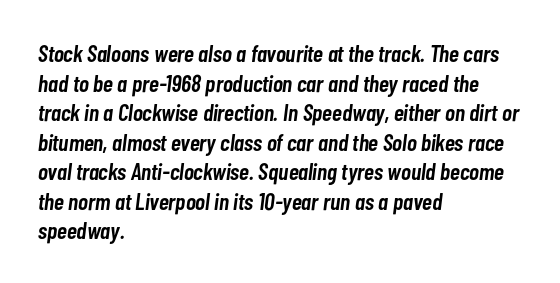
{"italic": "yes", "lean": "right", "slant_degrees": 7, "bold": "semi", "underline": "no", "align": "left", "line_spacing_ratio": 1.23, "letter_spacing": "normal", "letter_spacing_em": 0.0, "glyph_px": 24}
